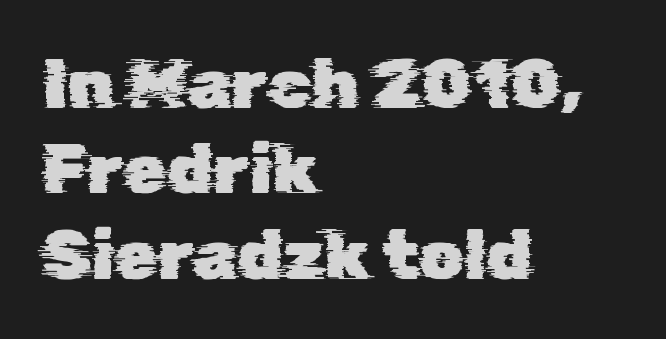
The image shows 70 px sans-serif type; set left-aligned, line spacing 1.22x, normal letter spacing, not underlined; low stroke contrast and a medium x-height.
